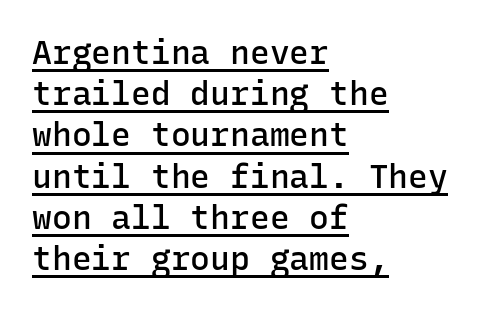
The image shows 33 px semibold sans-serif type, upright, monospaced; set left-aligned, normal line spacing (1.25x), normal letter spacing, underlined; low stroke contrast and a medium x-height.
